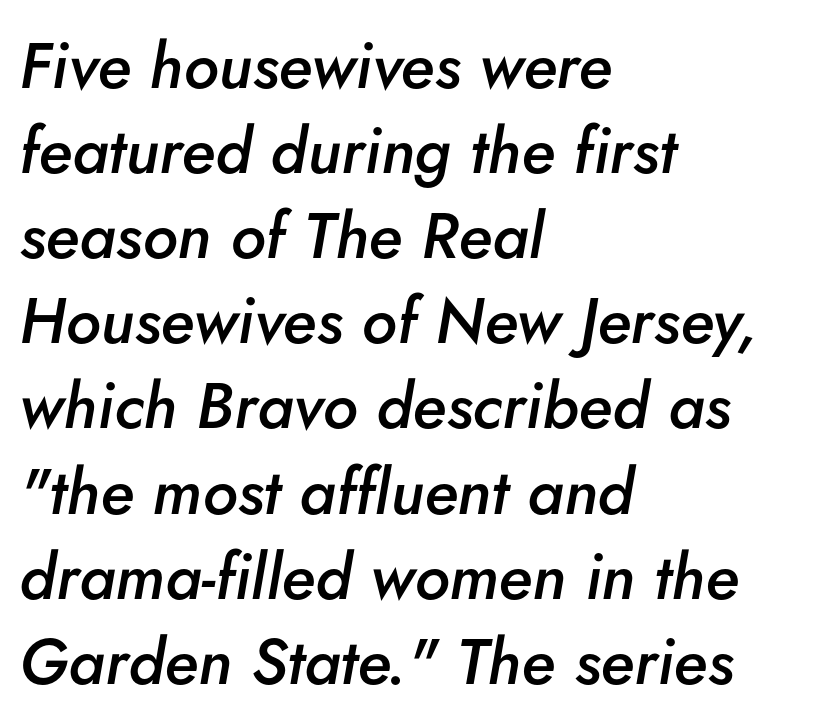
The typesetter chose a ragged-right arrangement here. Clear beneath every line of the passage. The rendering uses natural spacing where letterforms have individual widths. Compared with typical body copy, the letter spacing here is the same. Slightly chunky letters — semibold, I'd say, not full bold. A typesetter would call this leading conventional body-copy spacing.
